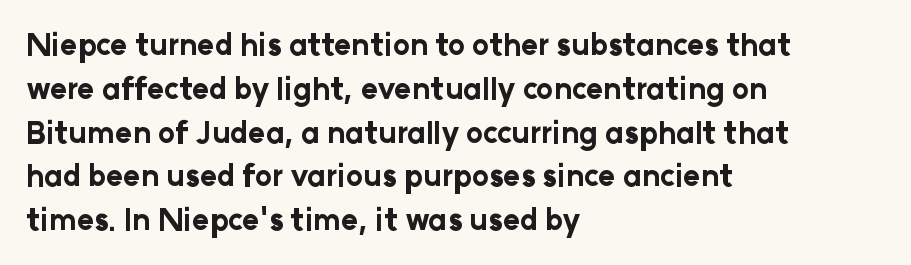
The face used here is a sans, in the tradition of grotesques and geometrics. The compositor pushed each line to the left boundary. A full-strength bold gives these letters their thick strokes. The gap between lines stays unmarked. There is no visible air inserted between adjacent glyphs. The face used here is proportionally spaced, like ordinary book or web type.
